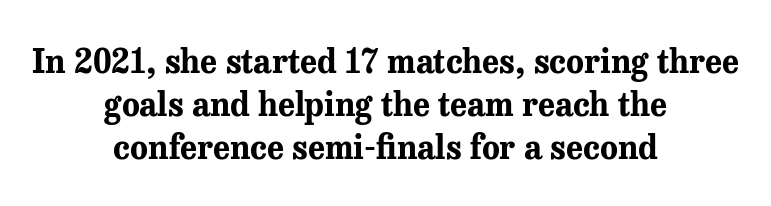
The image shows 33 px bold serif type, upright; set centered, normal line spacing (1.31x), normal letter spacing, not underlined; medium stroke contrast and a medium x-height.
